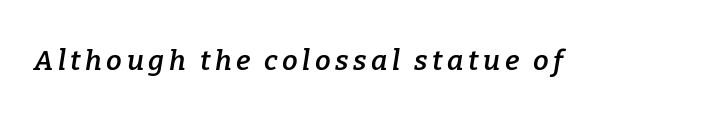
The image shows 28 px semibold serif type, italic (leaning right); set not underlined; low stroke contrast and a medium x-height.
